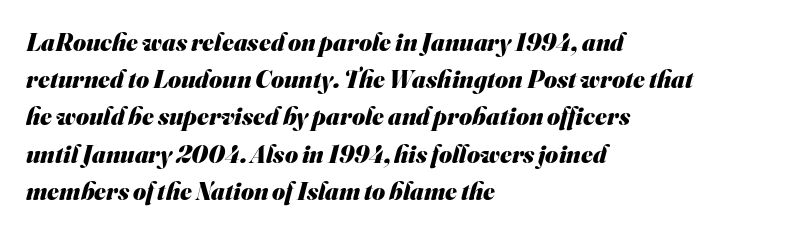
Q: Is the text bold? A: Yes.
Q: Is the text underlined? A: No.
Q: How is the paragraph aligned? A: Left-aligned.
Q: Is the spacing between letters normal or unusually wide? A: Normal.
Q: Is the spacing between lines tight, normal or loose? A: Normal.
